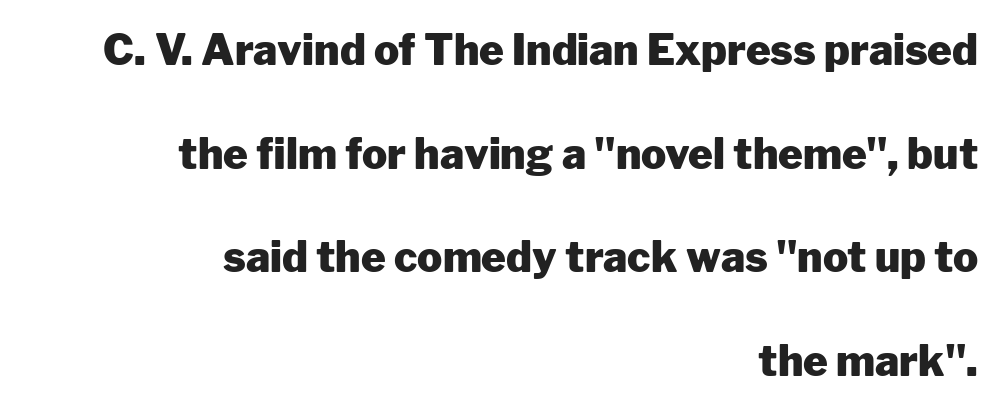
Q: Is the text bold? A: Yes.
Q: Is the text italic (slanted)? A: No, it is upright.
Q: Is the typeface a serif or a sans-serif typeface? A: Sans-serif.
Q: Is the text underlined? A: No.
Q: How is the paragraph aligned? A: Right-aligned.
Q: Is the spacing between letters normal or unusually wide? A: Normal.
Q: Is the spacing between lines tight, normal or loose? A: Loose.
Q: Width (condensed, normal, or wide)? A: Normal.
Q: Stroke contrast? A: Low.
Q: x-height? A: Medium.
Q: Monospaced? A: No.
